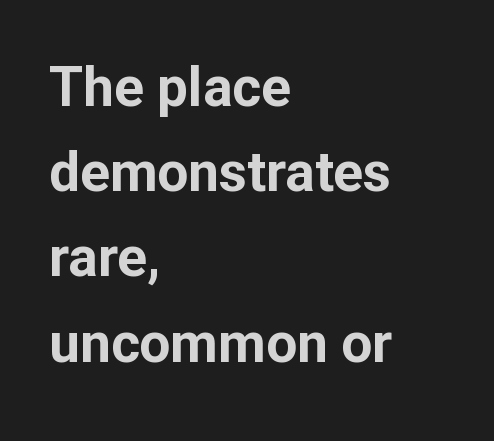
Q: Is the text bold? A: Yes.
Q: Is the text italic (slanted)? A: No, it is upright.
Q: Is the typeface a serif or a sans-serif typeface? A: Sans-serif.
Q: Is the text underlined? A: No.
Q: How is the paragraph aligned? A: Left-aligned.
Q: Is the spacing between letters normal or unusually wide? A: Normal.
Q: Is the spacing between lines tight, normal or loose? A: Normal.
Q: Width (condensed, normal, or wide)? A: Normal.
Q: Stroke contrast? A: Low.
Q: x-height? A: Medium.
Q: Monospaced? A: No.
